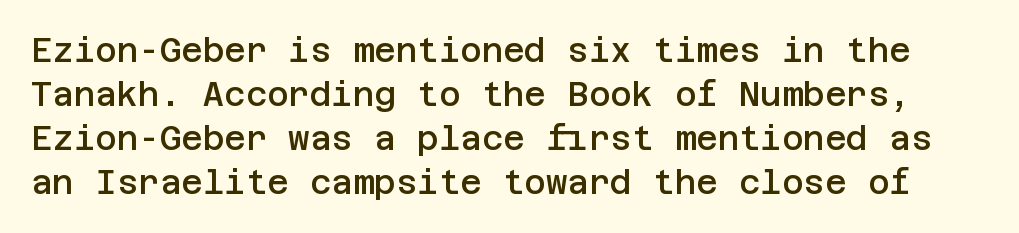
Q: Is the text bold? A: Semi-bold.
Q: Is the text italic (slanted)? A: No, it is upright.
Q: Is the typeface a serif or a sans-serif typeface? A: Sans-serif.
Q: Is the text underlined? A: No.
Q: Is the spacing between letters normal or unusually wide? A: Normal.
Q: Is the spacing between lines tight, normal or loose? A: Normal.
Q: Width (condensed, normal, or wide)? A: Normal.
Q: Stroke contrast? A: Low.
Q: x-height? A: Large.
